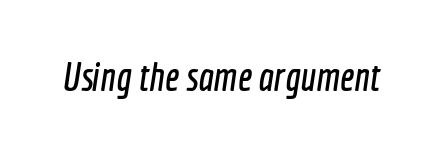
Underlining? Definitely not there. Caption: standard tracking, unaltered. Classification — sans serif. These lines are rendered in a variable-pitch font.
